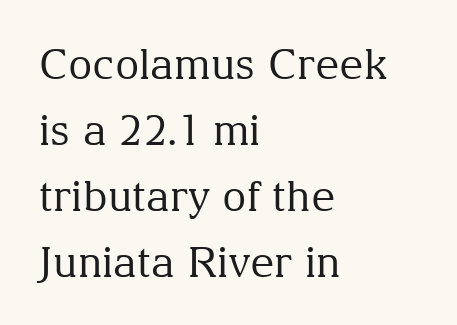
A typesetter would call this proportional, since set widths differ per character. Is there much room between lines? A standard amount, neither cramped nor airy. The cut favours lightness, reaching ordinary text weight at its darkest. Nope, not italic — everything's standing straight.
